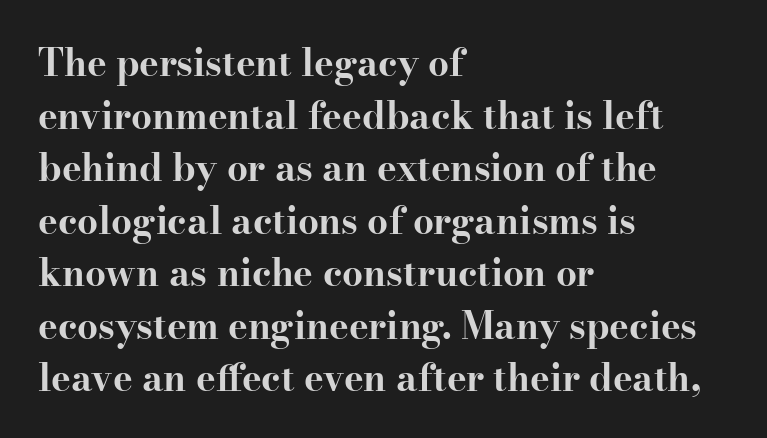
{"serif": "yes", "italic": "no", "bold": "yes", "weight": "bold", "width": "wide", "stroke_contrast": "high", "x_height": "small", "monospaced": "no", "underline": "no", "align": "left", "line_spacing": "normal", "line_spacing_ratio": 1.42, "letter_spacing": "normal", "letter_spacing_em": 0.0, "glyph_px": 37}
